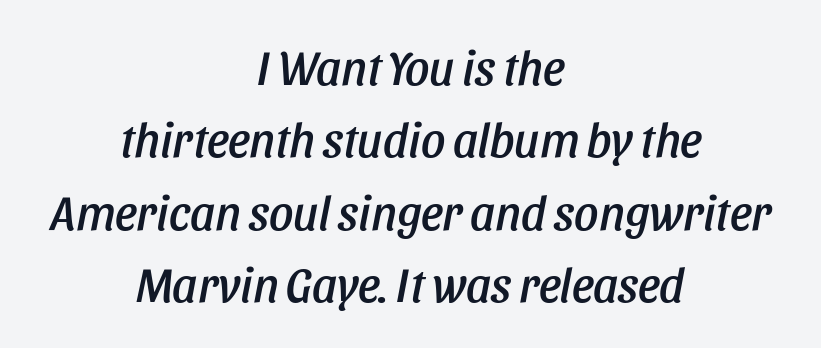
Q: Is the text italic (slanted)? A: Yes, it leans right by about 11 degrees.
Q: Is the text underlined? A: No.
Q: How is the paragraph aligned? A: Centered.
Q: Is the spacing between letters normal or unusually wide? A: Normal.
Q: Is the spacing between lines tight, normal or loose? A: Normal.
Q: Width (condensed, normal, or wide)? A: Condensed.
Q: Stroke contrast? A: Low.
Q: x-height? A: Large.
Q: Monospaced? A: No.
